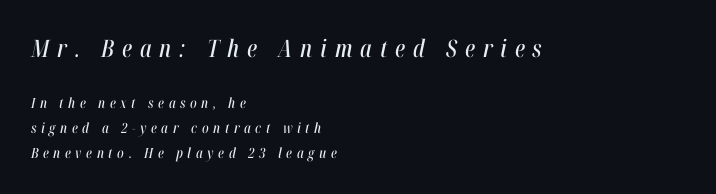
The image shows 24 px text type, italic (leaning right); set left-aligned, line spacing 1.78x, unusually wide letter spacing (+0.33 em), not underlined; the first (top) block is 1.71x larger.
